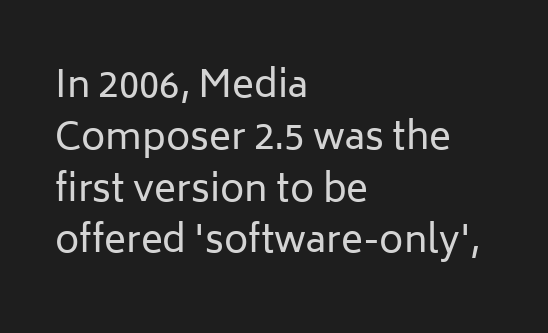
{"serif": "no", "italic": "no", "bold": "no", "weight": "regular", "width": "normal", "stroke_contrast": "low", "x_height": "medium", "monospaced": "no", "underline": "no", "align": "left", "line_spacing": "normal", "line_spacing_ratio": 1.4, "letter_spacing": "normal", "letter_spacing_em": 0.0, "glyph_px": 37}
